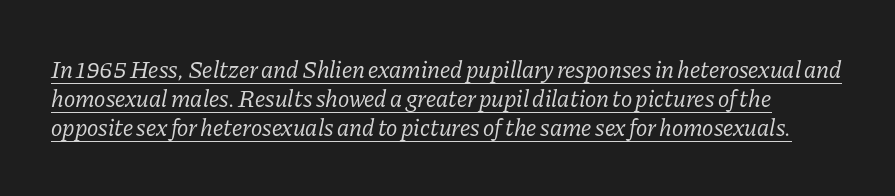
The image shows 24 px text type, italic (leaning right); set line spacing 1.21x, normal letter spacing, underlined.
